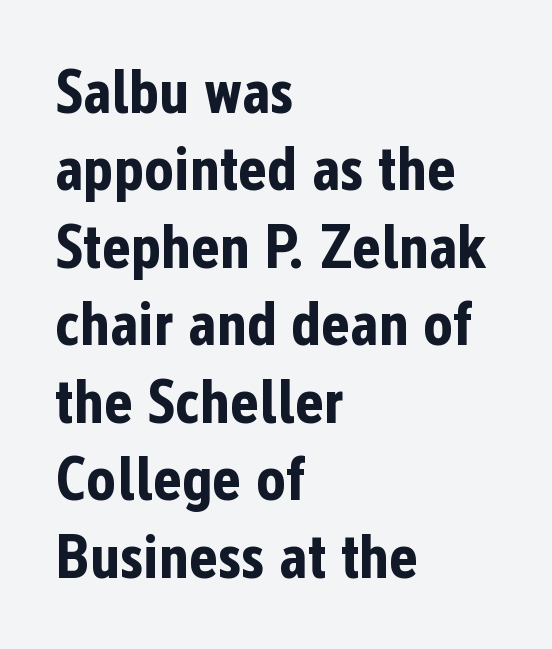
{"serif": "no", "italic": "no", "bold": "yes", "weight": "bold", "width": "condensed", "stroke_contrast": "low", "x_height": "medium", "monospaced": "no", "underline": "no", "align": "left", "line_spacing": "normal", "line_spacing_ratio": 1.25, "letter_spacing": "normal", "letter_spacing_em": 0.0, "glyph_px": 62}
